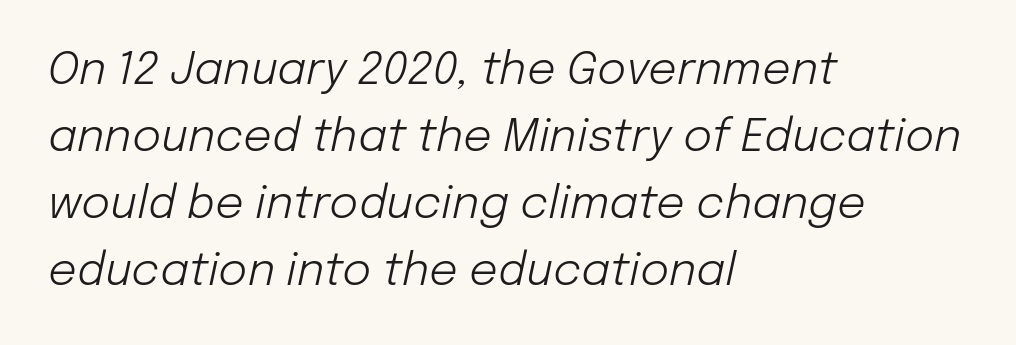
{"italic": "yes", "lean": "right", "slant_degrees": 12, "bold": "no", "weight": "light", "width": "normal", "stroke_contrast": "low", "x_height": "medium", "monospaced": "no", "underline": "no", "align": "left", "line_spacing": "normal", "line_spacing_ratio": 1.49, "letter_spacing": "normal", "letter_spacing_em": 0.0, "glyph_px": 45}
